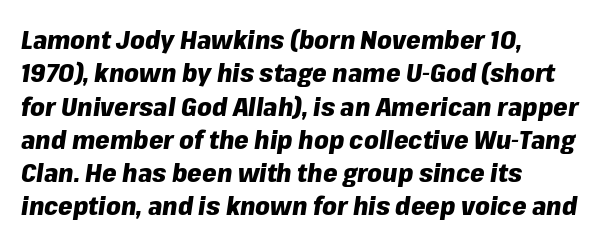
Casual observation: everything's shoved over to the left. Style check: oblique. As a designer I'd log this as weight 700, bold. Compared with typical paragraphs, the rows here are spaced about the same.
